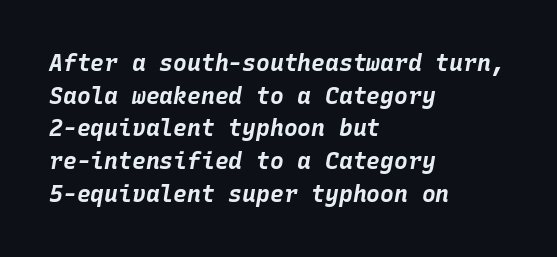
{"italic": "yes", "lean": "right", "slant_degrees": 10, "bold": "yes", "underline": "no", "align": "left", "line_spacing": "normal", "line_spacing_ratio": 1.42, "letter_spacing": "normal", "letter_spacing_em": 0.0, "glyph_px": 23}
